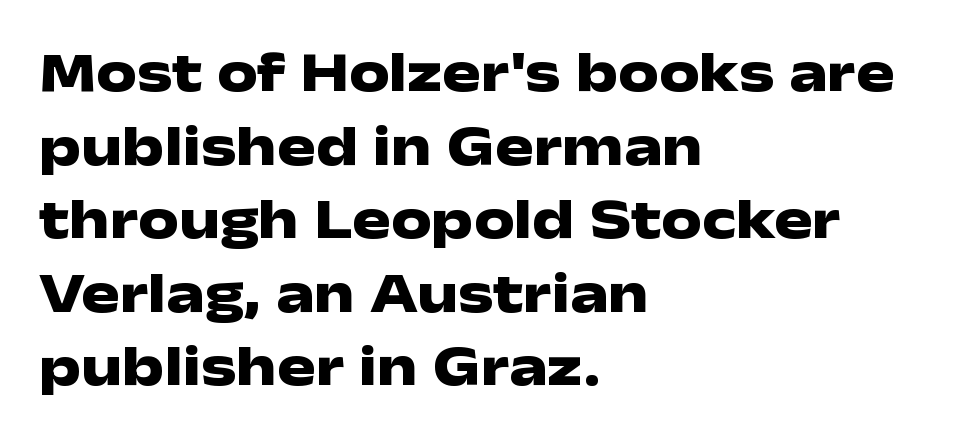
{"serif": "no", "italic": "no", "bold": "yes", "weight": "heavy", "width": "wide", "stroke_contrast": "low", "x_height": "medium", "monospaced": "no", "underline": "no", "align": "left", "line_spacing": "normal", "line_spacing_ratio": 1.29, "letter_spacing": "normal", "letter_spacing_em": 0.0, "glyph_px": 57}
